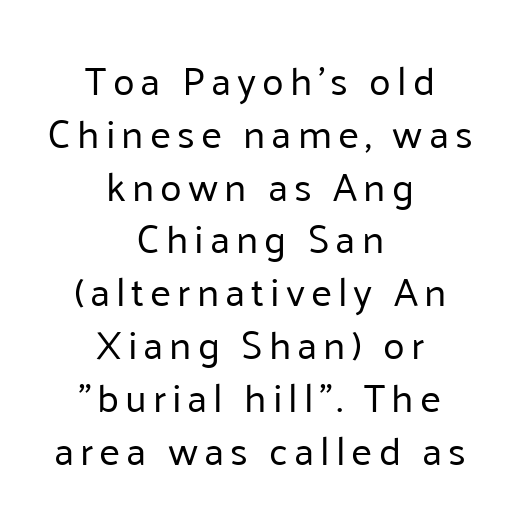
The image shows 40 px regular-weight sans-serif type, upright; set centered, normal line spacing (1.32x), not underlined; low stroke contrast and a medium x-height.
